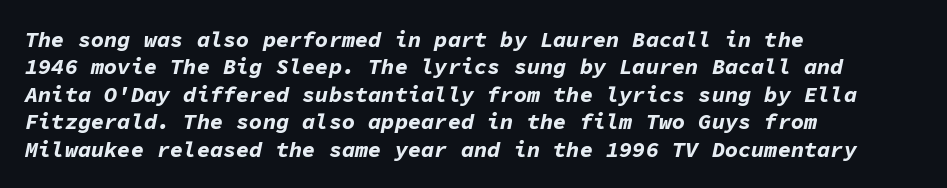
{"italic": "yes", "lean": "right", "slant_degrees": 11, "bold": "yes", "underline": "no", "align": "left", "line_spacing": "normal", "line_spacing_ratio": 1.25, "letter_spacing": "normal", "letter_spacing_em": 0.0, "glyph_px": 22}
